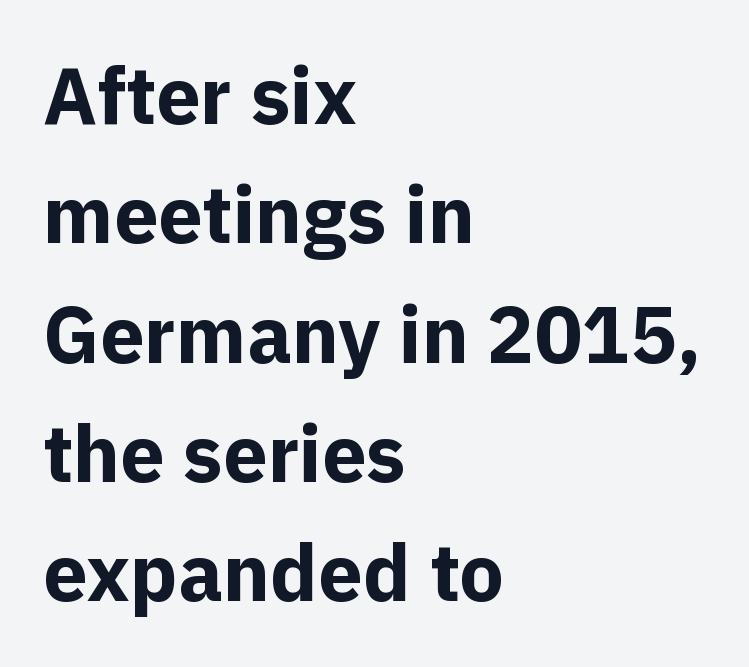
Weight: bold. This sample has the flowing, uneven cadence of proportional lettering. You could call the tracking neutral — neither tight nor loose. Leftover space on each line is placed entirely after the last word. Quick note: underline off. Compared with typical paragraphs, the rows here are spaced about the same.
